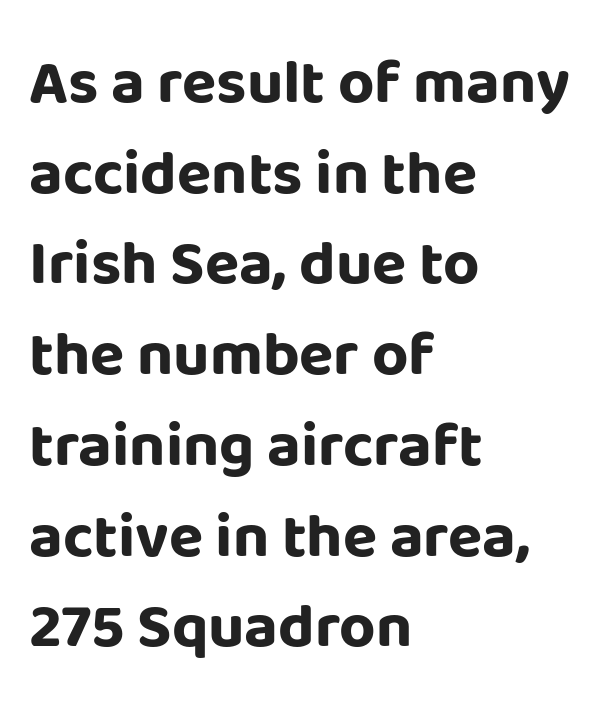
{"serif": "no", "italic": "no", "bold": "yes", "weight": "bold", "width": "normal", "stroke_contrast": "low", "x_height": "large", "monospaced": "no", "underline": "no", "align": "left", "line_spacing": "normal", "line_spacing_ratio": 1.44, "letter_spacing": "normal", "letter_spacing_em": 0.0, "glyph_px": 63}
